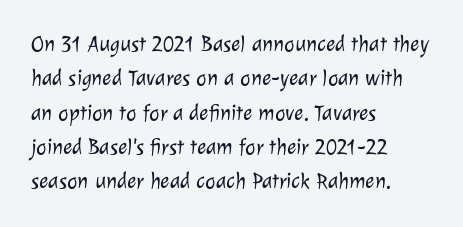
{"bold": "no", "underline": "no", "align": "left", "line_spacing": "normal", "line_spacing_ratio": 1.56, "letter_spacing": "normal", "letter_spacing_em": 0.0, "glyph_px": 22}
